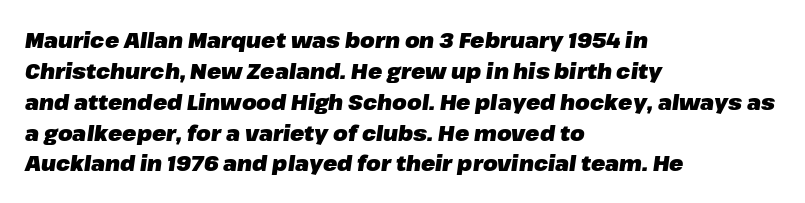
These lines are set flush left with a ragged right edge. This sample keeps an unexceptional amount of space between lines. You can tell it's italic because the verticals aren't actually vertical. Here the glyphs are tracked normally, forming tight word shapes. Strong, thick strokes mark this as bold type. Glance below the letters and you will spot only blank space.
